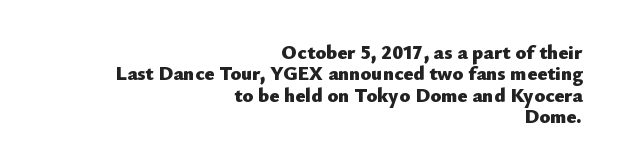
The image shows 20 px bold type, upright; set right-aligned, tight line spacing (1.07x), normal letter spacing, not underlined.
